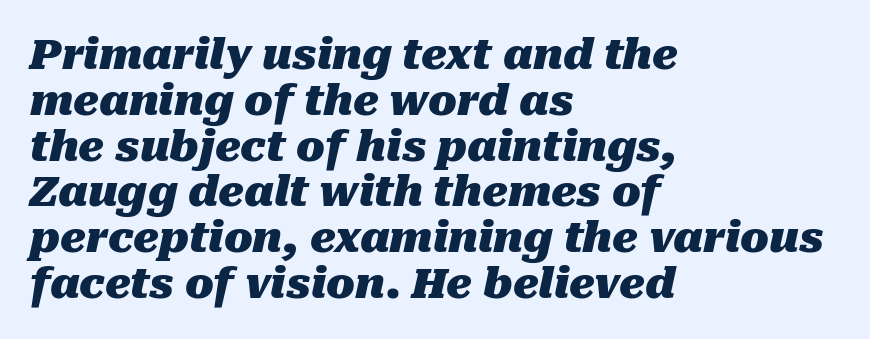
{"italic": "yes", "lean": "right", "slant_degrees": 10, "bold": "yes", "weight": "heavy", "width": "normal", "stroke_contrast": "medium", "x_height": "medium", "monospaced": "no", "underline": "no", "align": "left", "line_spacing": "tight", "line_spacing_ratio": 1.09, "letter_spacing": "normal", "letter_spacing_em": 0.0, "glyph_px": 42}
